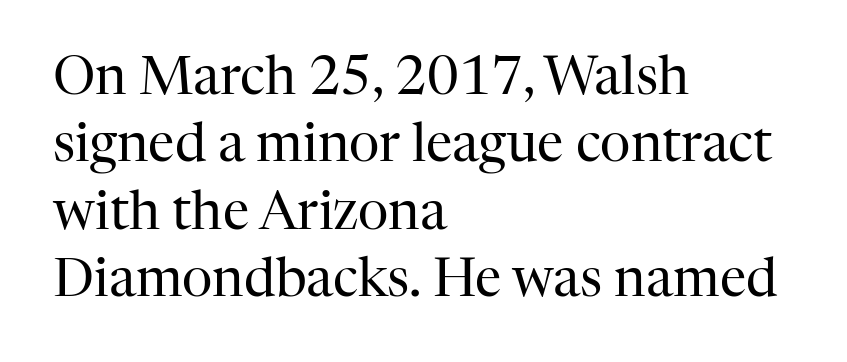
Q: Is the text bold? A: No.
Q: Is the text italic (slanted)? A: No, it is upright.
Q: Is the typeface a serif or a sans-serif typeface? A: Serif.
Q: Is the text underlined? A: No.
Q: How is the paragraph aligned? A: Left-aligned.
Q: Is the spacing between letters normal or unusually wide? A: Normal.
Q: Is the spacing between lines tight, normal or loose? A: Normal.
Q: Width (condensed, normal, or wide)? A: Normal.
Q: Stroke contrast? A: High.
Q: x-height? A: Medium.
Q: Monospaced? A: No.
